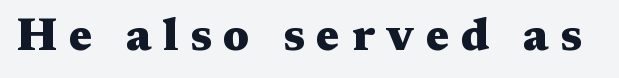
{"serif": "yes", "italic": "no", "bold": "yes", "weight": "heavy", "width": "wide", "stroke_contrast": "medium", "x_height": "medium", "monospaced": "no", "underline": "no", "letter_spacing": "wide", "letter_spacing_em": 0.26, "glyph_px": 45}
